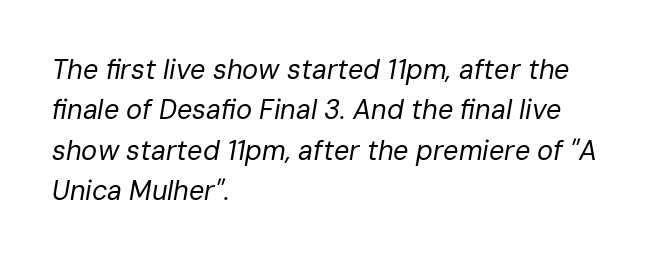
The image shows 27 px text type, italic (leaning right); set left-aligned, normal line spacing (1.5x), normal letter spacing, not underlined.
